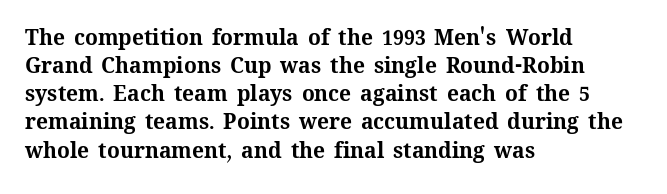
The image shows 21 px bold type, upright; set left-aligned, normal line spacing (1.34x), normal letter spacing, not underlined.
